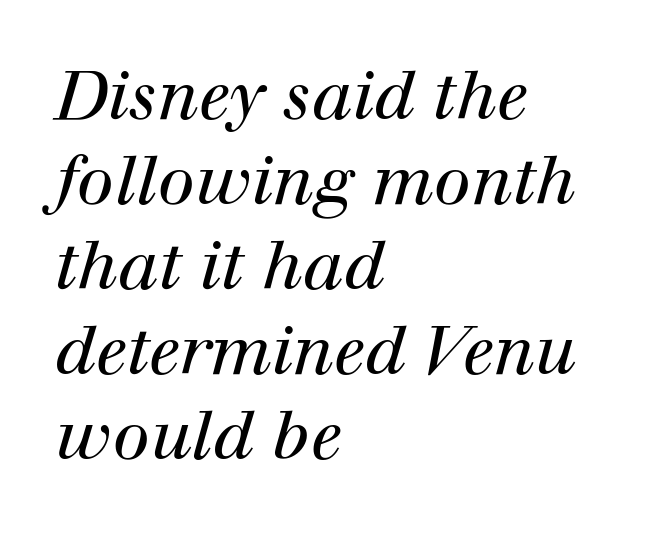
Q: Is the text bold? A: No.
Q: Is the text italic (slanted)? A: Yes, it leans right by about 12 degrees.
Q: Is the typeface a serif or a sans-serif typeface? A: Serif.
Q: Is the text underlined? A: No.
Q: How is the paragraph aligned? A: Left-aligned.
Q: Is the spacing between letters normal or unusually wide? A: Normal.
Q: Is the spacing between lines tight, normal or loose? A: Normal.
Q: Width (condensed, normal, or wide)? A: Normal.
Q: Stroke contrast? A: High.
Q: x-height? A: Medium.
Q: Monospaced? A: No.
